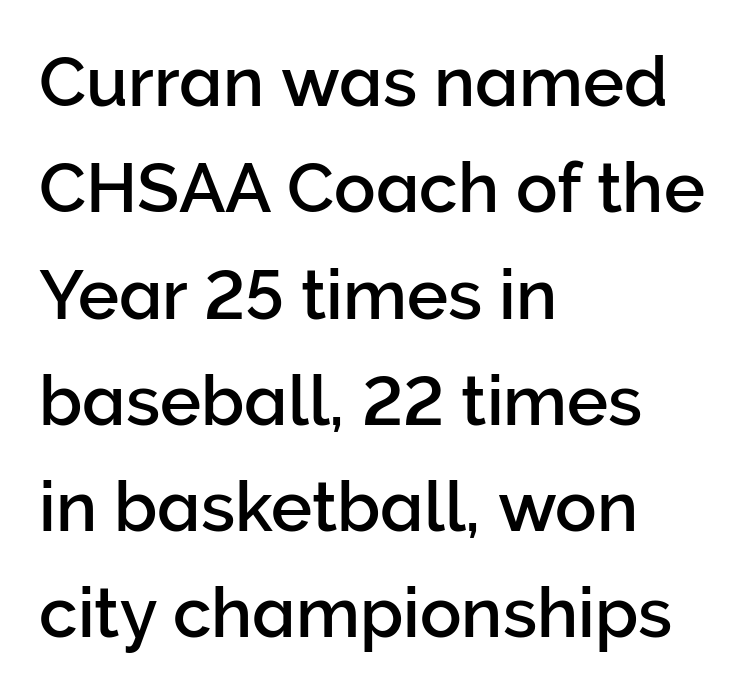
The image shows 69 px sans-serif type, upright; set left-aligned, normal line spacing (1.54x), normal letter spacing, not underlined; low stroke contrast and a medium x-height.
